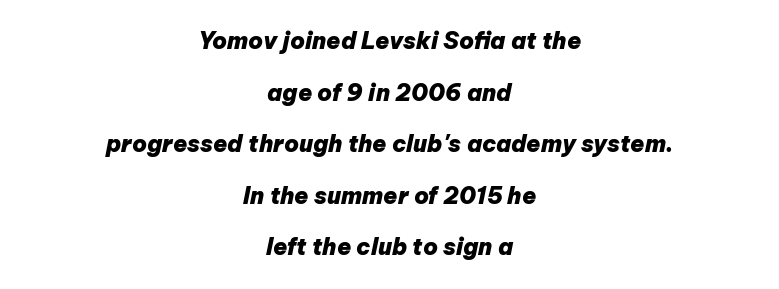
{"italic": "yes", "lean": "right", "slant_degrees": 12, "bold": "yes", "underline": "no", "align": "center", "line_spacing": "loose", "line_spacing_ratio": 2.24, "letter_spacing": "normal", "letter_spacing_em": 0.0, "glyph_px": 23}
